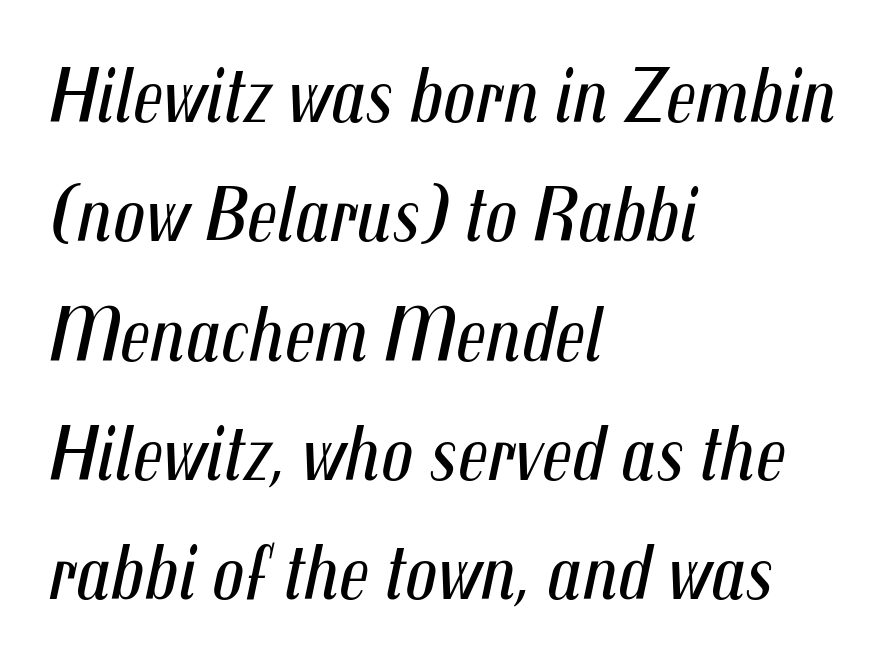
The designer left line spacing at the default. Beneath every word, the page is bare. You could call the tracking neutral — neither tight nor loose. The rendering uses natural spacing where letterforms have individual widths. The glyphs look as if they've been sheared to an angle.
